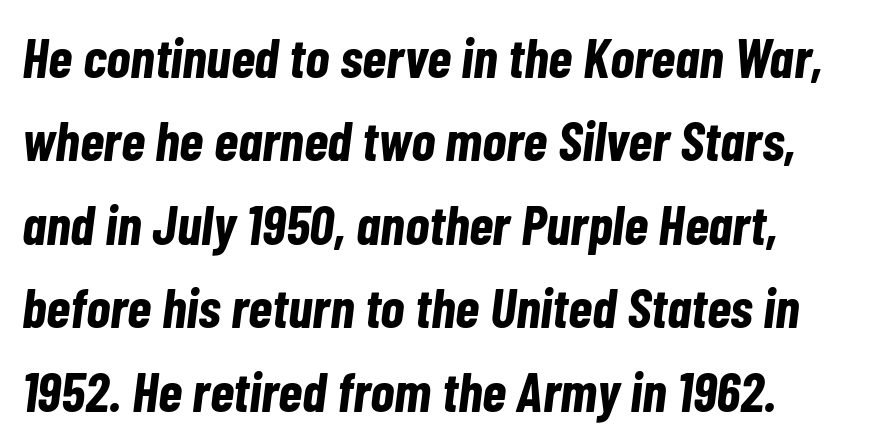
The image shows 56 px bold, condensed type, italic (leaning right); set normal line spacing (1.49x), normal letter spacing, not underlined; low stroke contrast and a medium x-height.
